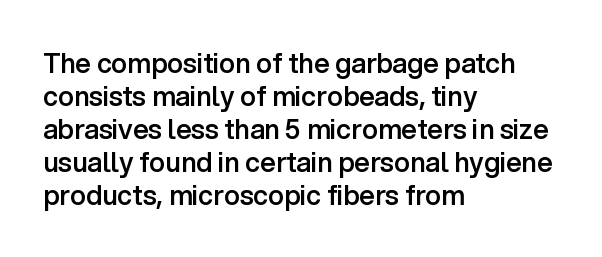
The compositor pushed each line to the left boundary. The space beneath each line is pristine and unruled. Moderately thickened strokes mark this as semibold type. Letter spacing: default. Quick note: not italic, upright.
